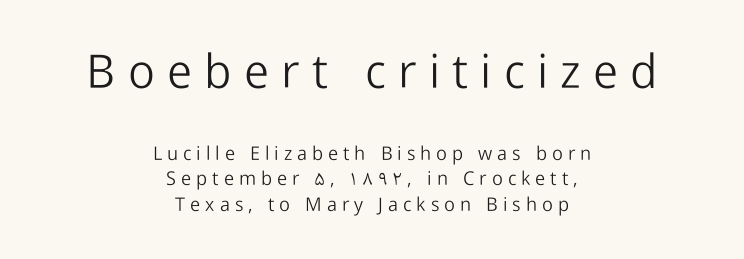
This is roman type, the default non-slanted kind. Rows of type keep a routine distance in the vertical direction. Stroke mass is kept to a normal reading level or below. Of the two passages, the one on top uses the larger point size. Check the space under the baseline: it is left empty.
